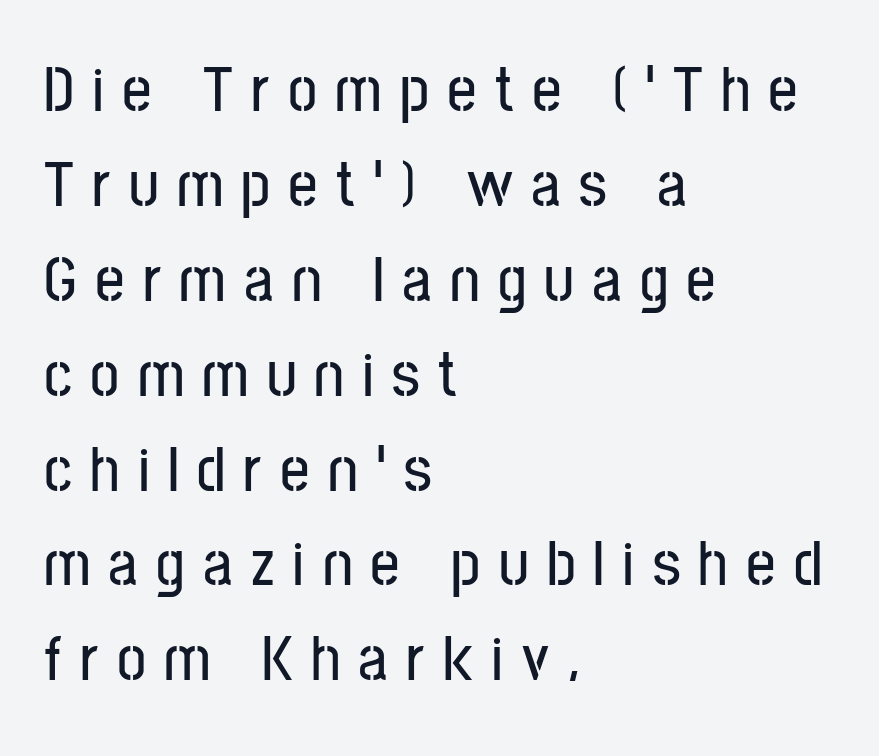
{"serif": "no", "italic": "no", "width": "condensed", "stroke_contrast": "low", "x_height": "medium", "monospaced": "no", "underline": "no", "align": "left", "line_spacing": "normal", "line_spacing_ratio": 1.46, "letter_spacing": "wide", "letter_spacing_em": 0.28, "glyph_px": 65}
